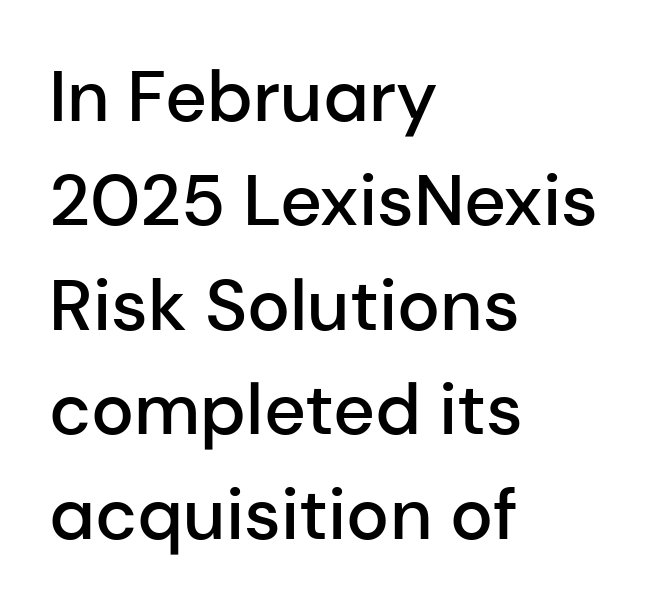
The image shows 72 px semibold sans-serif type, upright; set left-aligned, normal line spacing (1.45x), normal letter spacing, not underlined; low stroke contrast and a medium x-height.
